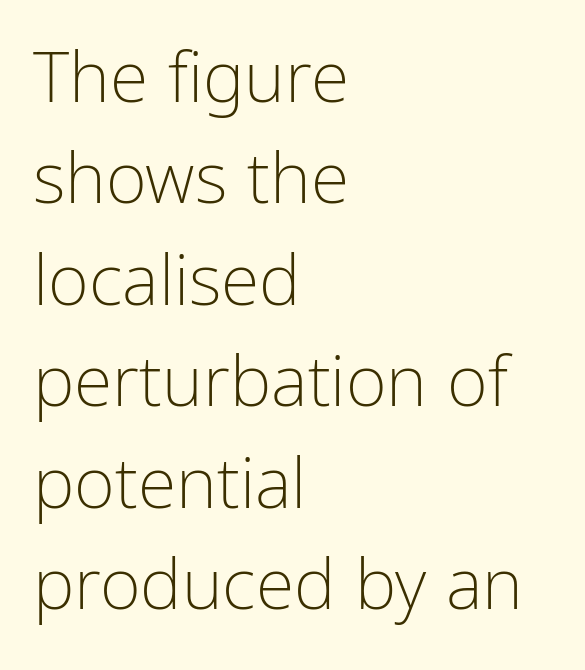
Q: Is the text bold? A: No.
Q: Is the text italic (slanted)? A: No, it is upright.
Q: Is the typeface a serif or a sans-serif typeface? A: Sans-serif.
Q: Is the text underlined? A: No.
Q: How is the paragraph aligned? A: Left-aligned.
Q: Is the spacing between letters normal or unusually wide? A: Normal.
Q: Is the spacing between lines tight, normal or loose? A: Normal.
Q: Width (condensed, normal, or wide)? A: Condensed.
Q: Stroke contrast? A: Low.
Q: x-height? A: Medium.
Q: Monospaced? A: No.
